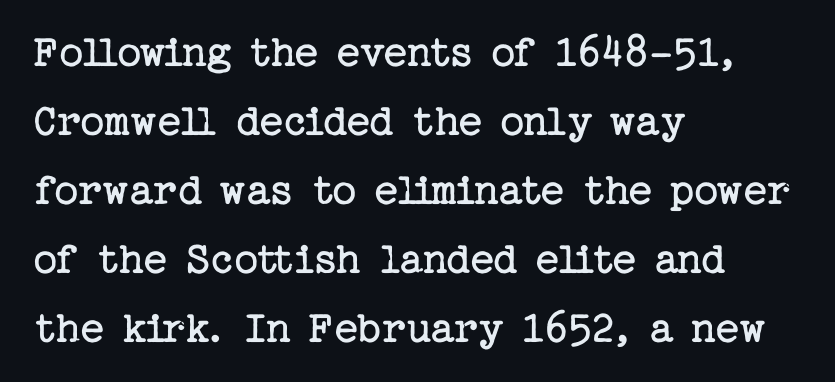
{"serif": "yes", "italic": "no", "bold": "no", "weight": "regular", "width": "normal", "stroke_contrast": "low", "x_height": "medium", "underline": "no", "align": "left", "line_spacing": "normal", "line_spacing_ratio": 1.47, "letter_spacing": "normal", "letter_spacing_em": 0.0, "glyph_px": 47}
